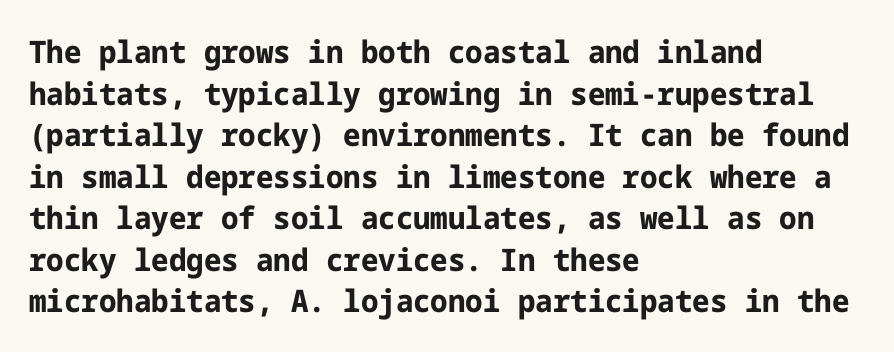
Q: Is the text bold? A: Yes.
Q: Is the text italic (slanted)? A: No, it is upright.
Q: Is the typeface a serif or a sans-serif typeface? A: Sans-serif.
Q: Is the text underlined? A: No.
Q: How is the paragraph aligned? A: Left-aligned.
Q: Is the spacing between letters normal or unusually wide? A: Normal.
Q: Is the spacing between lines tight, normal or loose? A: Normal.
Q: Width (condensed, normal, or wide)? A: Normal.
Q: Stroke contrast? A: Low.
Q: x-height? A: Medium.
